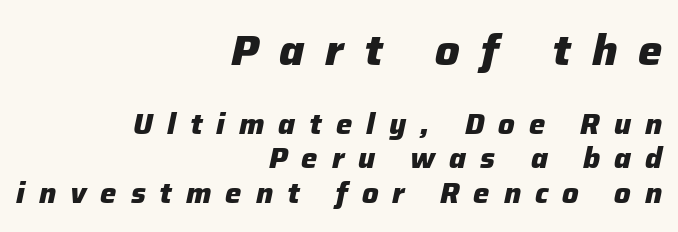
Every character sits at an angle, as italics do. Right-aligned paragraph, ragged on the left. You could not count columns in this text — the font is proportionally spaced. What weight is shown? A full bold with thick strokes. The upper block of text is set noticeably larger than the block beneath it. Words float on clear page, feet unadorned.
